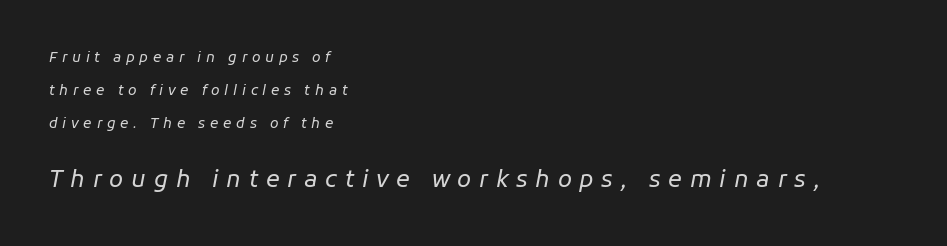
The image shows 23 px text type, italic (leaning right); set left-aligned, loose line spacing (2.34x), unusually wide letter spacing (+0.34 em), not underlined; the second (bottom) block is 1.64x larger.
